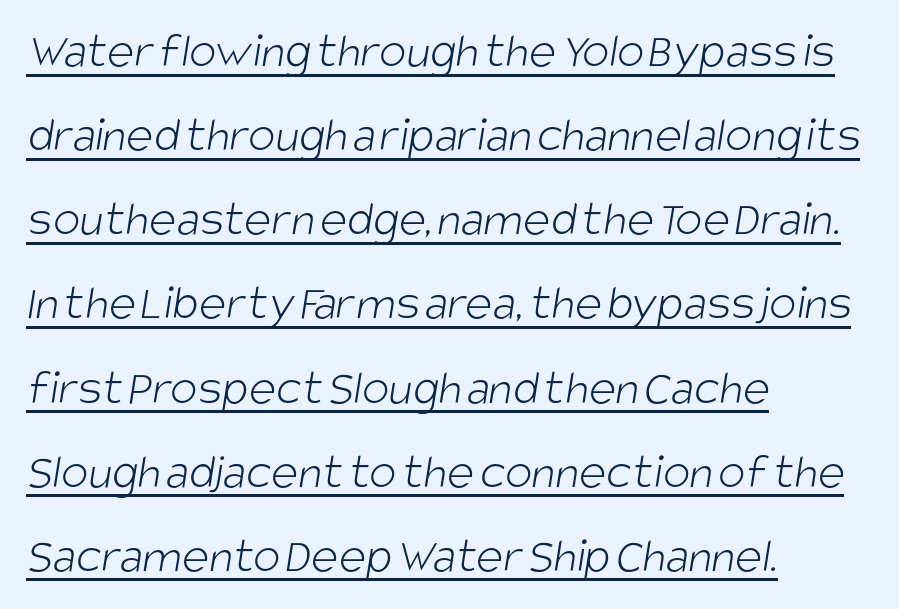
A rule runs beneath these lines of type. Bold? No — there's no thickening of the strokes. Is the block centered? No — it sits flush against the left margin. The type family on display is of the sans-serif kind. This sample keeps an unexceptional amount of space between lines.
